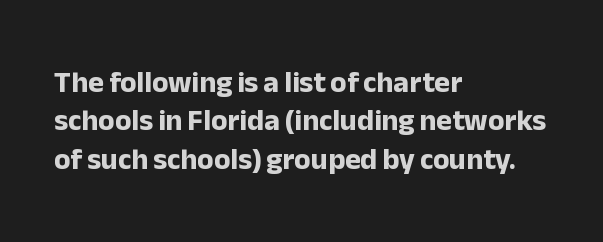
The image shows 30 px bold sans-serif type, upright; set left-aligned, normal line spacing (1.28x), normal letter spacing, not underlined; low stroke contrast and a medium x-height.
